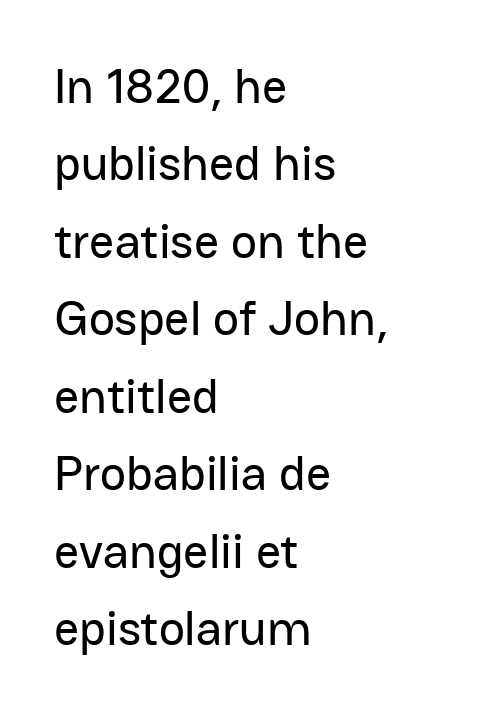
{"serif": "no", "italic": "no", "width": "normal", "stroke_contrast": "low", "x_height": "medium", "monospaced": "no", "underline": "no", "align": "left", "line_spacing": "normal", "line_spacing_ratio": 1.58, "letter_spacing": "normal", "letter_spacing_em": 0.0, "glyph_px": 49}
